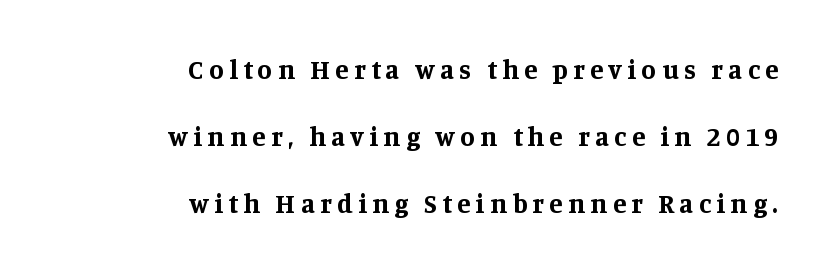
The image shows 27 px bold type, upright; set right-aligned, loose line spacing (2.48x), unusually wide letter spacing (+0.2 em), not underlined.
